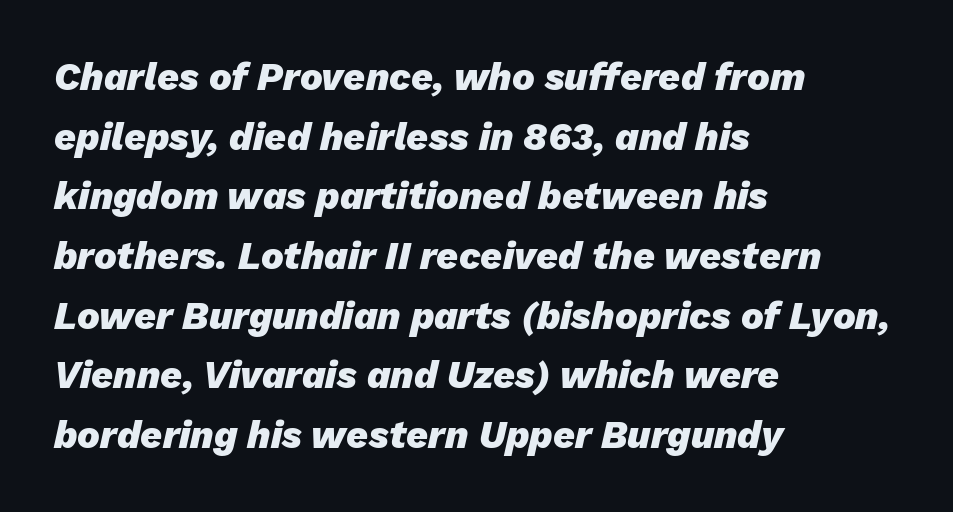
{"italic": "yes", "lean": "right", "slant_degrees": 13, "bold": "yes", "weight": "heavy", "width": "normal", "stroke_contrast": "low", "x_height": "medium", "monospaced": "no", "underline": "no", "align": "left", "line_spacing": "normal", "line_spacing_ratio": 1.57, "letter_spacing": "normal", "letter_spacing_em": 0.0, "glyph_px": 38}
